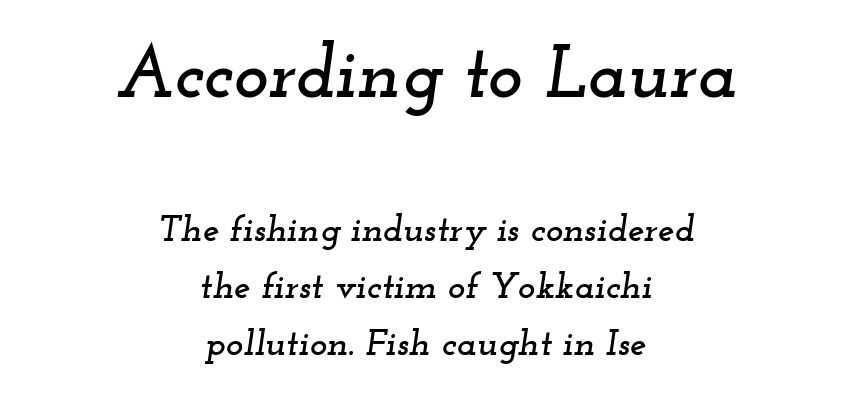
The image shows 74 px wide serif type, italic (leaning right); set centered, normal line spacing (1.53x), normal letter spacing, not underlined; the first (top) block is 2.0x larger; low stroke contrast and a small x-height.
